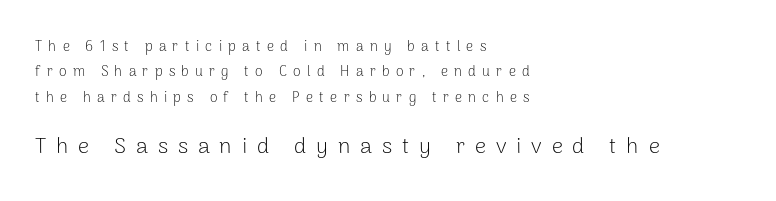
The image shows 22 px text type, upright; set left-aligned, line spacing 1.81x, unusually wide letter spacing (+0.45 em), not underlined; the second (bottom) block is 1.57x larger.
